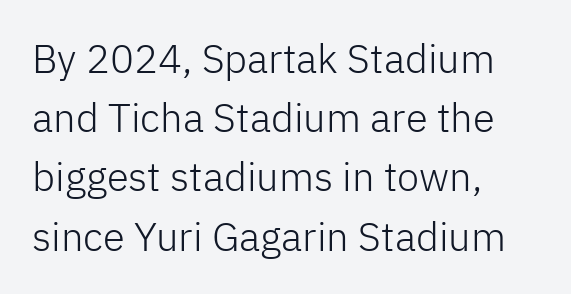
Rule under the text: the space is simply empty. Normally led — the rows are evenly, conventionally spaced. All the whitespace from short lines collects on the right. Font category for this specimen: sans-serif.
